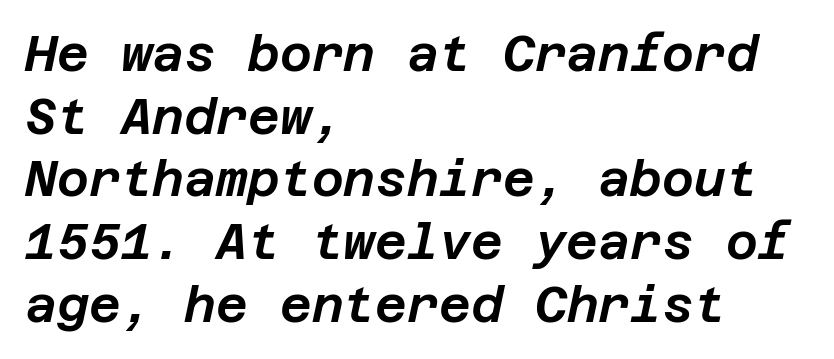
Q: Is the text italic (slanted)? A: Yes, it leans right by about 12 degrees.
Q: Is the text underlined? A: No.
Q: How is the paragraph aligned? A: Left-aligned.
Q: Is the spacing between letters normal or unusually wide? A: Normal.
Q: Is the spacing between lines tight, normal or loose? A: Normal.
Q: Width (condensed, normal, or wide)? A: Normal.
Q: Stroke contrast? A: Low.
Q: x-height? A: Large.
